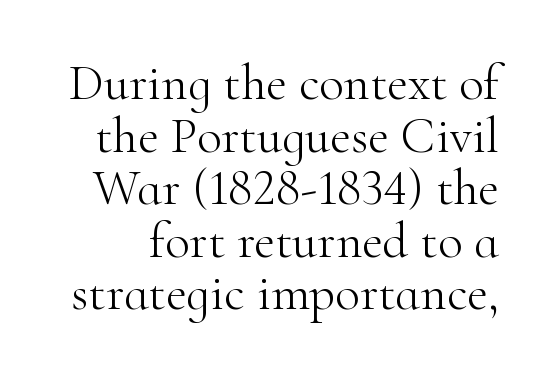
Q: Is the text bold? A: No.
Q: Is the text italic (slanted)? A: No, it is upright.
Q: Is the typeface a serif or a sans-serif typeface? A: Serif.
Q: Is the text underlined? A: No.
Q: Is the spacing between letters normal or unusually wide? A: Normal.
Q: Is the spacing between lines tight, normal or loose? A: Tight.
Q: Width (condensed, normal, or wide)? A: Normal.
Q: Stroke contrast? A: High.
Q: x-height? A: Small.
Q: Monospaced? A: No.
